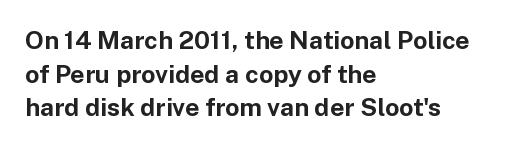
{"italic": "no", "bold": "yes", "underline": "no", "align": "left", "line_spacing": "normal", "line_spacing_ratio": 1.35, "letter_spacing": "normal", "letter_spacing_em": 0.0, "glyph_px": 25}
